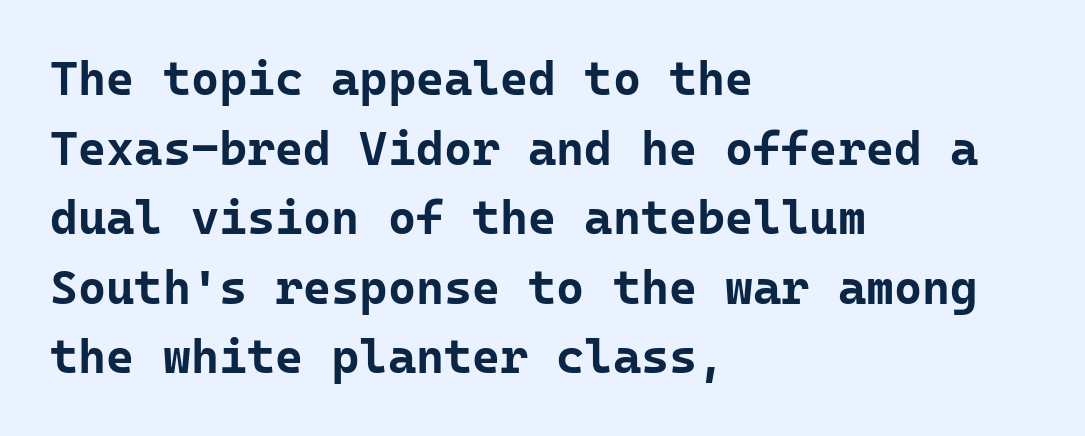
{"serif": "no", "italic": "no", "bold": "yes", "weight": "bold", "width": "normal", "stroke_contrast": "low", "x_height": "medium", "monospaced": "yes", "underline": "no", "align": "left", "line_spacing": "normal", "line_spacing_ratio": 1.45, "letter_spacing": "normal", "letter_spacing_em": 0.0, "glyph_px": 48}
